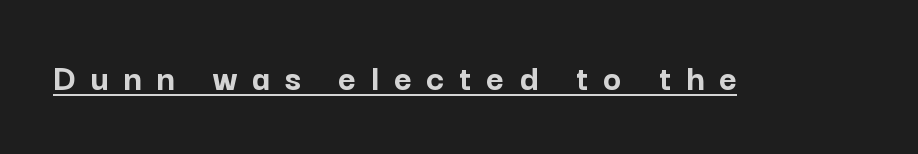
Q: Is the text bold? A: Yes.
Q: Is the text italic (slanted)? A: No, it is upright.
Q: Is the typeface a serif or a sans-serif typeface? A: Sans-serif.
Q: Is the text underlined? A: Yes.
Q: Is the spacing between letters normal or unusually wide? A: Unusually wide.
Q: Width (condensed, normal, or wide)? A: Normal.
Q: Stroke contrast? A: Low.
Q: x-height? A: Medium.
Q: Monospaced? A: No.
